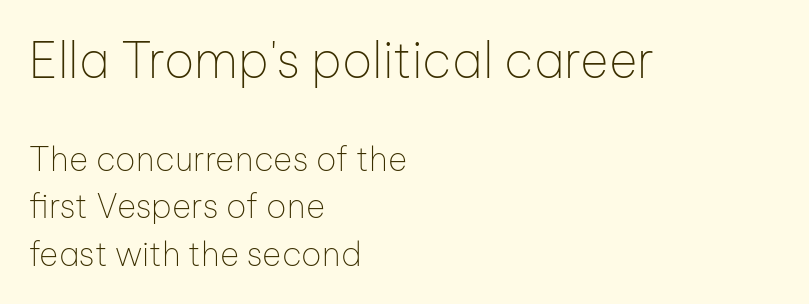
{"serif": "no", "italic": "no", "bold": "no", "weight": "thin", "width": "normal", "stroke_contrast": "low", "x_height": "medium", "monospaced": "no", "underline": "no", "align": "left", "line_spacing": "normal", "line_spacing_ratio": 1.43, "letter_spacing": "normal", "letter_spacing_em": 0.0, "larger_block": "first", "size_ratio": 1.48, "glyph_px": 49}
